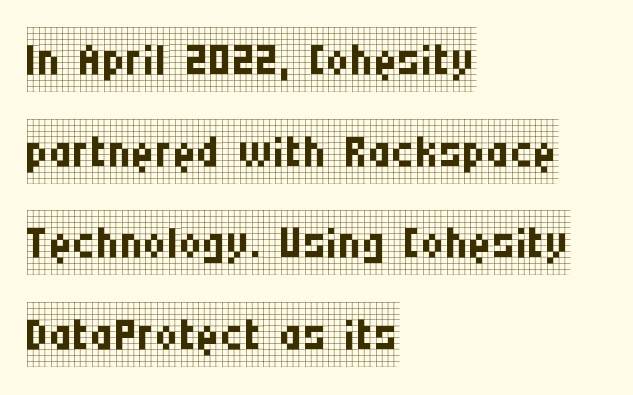
{"serif": "yes", "italic": "no", "bold": "no", "weight": "regular", "width": "condensed", "stroke_contrast": "low", "x_height": "large", "monospaced": "no", "underline": "no", "align": "left", "line_spacing": "normal", "line_spacing_ratio": 1.41, "letter_spacing": "normal", "letter_spacing_em": 0.0, "glyph_px": 65}
